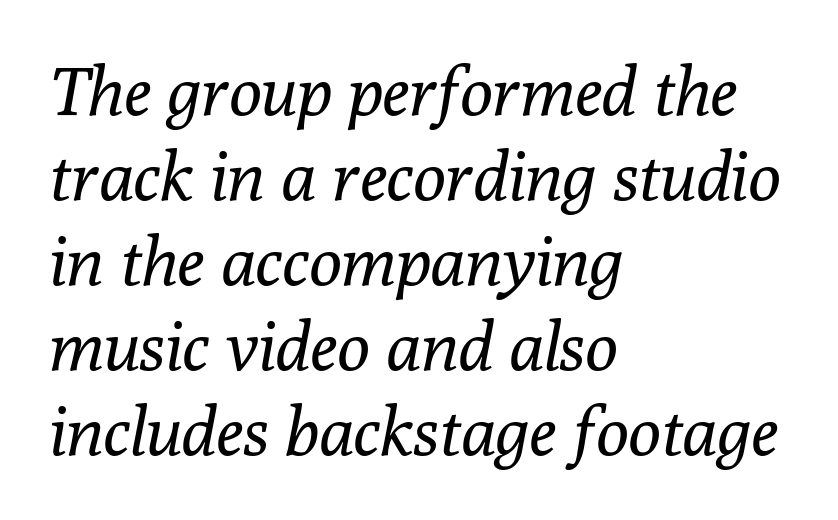
Q: Is the text bold? A: No.
Q: Is the text italic (slanted)? A: Yes, it leans right by about 10 degrees.
Q: Is the typeface a serif or a sans-serif typeface? A: Serif.
Q: Is the text underlined? A: No.
Q: How is the paragraph aligned? A: Left-aligned.
Q: Is the spacing between letters normal or unusually wide? A: Normal.
Q: Is the spacing between lines tight, normal or loose? A: Normal.
Q: Width (condensed, normal, or wide)? A: Normal.
Q: Stroke contrast? A: Low.
Q: x-height? A: Medium.
Q: Monospaced? A: No.
